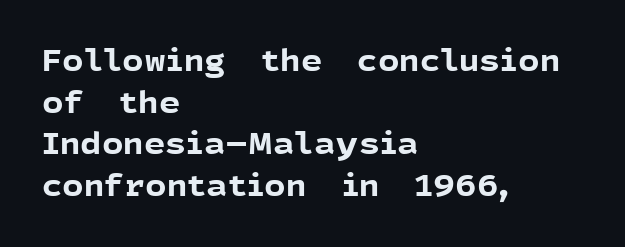
{"serif": "no", "italic": "no", "bold": "yes", "weight": "bold", "width": "normal", "x_height": "medium", "monospaced": "no", "underline": "no", "align": "left", "line_spacing": "normal", "line_spacing_ratio": 1.39, "letter_spacing": "normal", "letter_spacing_em": 0.0, "glyph_px": 30}
